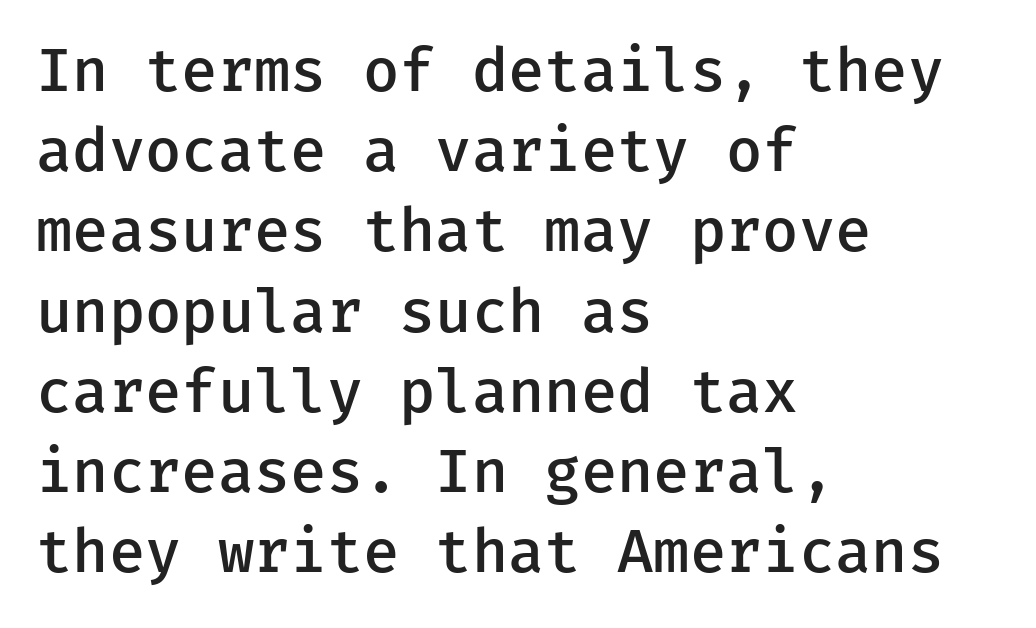
Spacing verdict: monospaced, one width for all characters. The lines are quadded left. In terms of posture, this sample is upright. Regarding leading, the lines here are spaced in the standard way. Note: no serifs on the glyphs.
